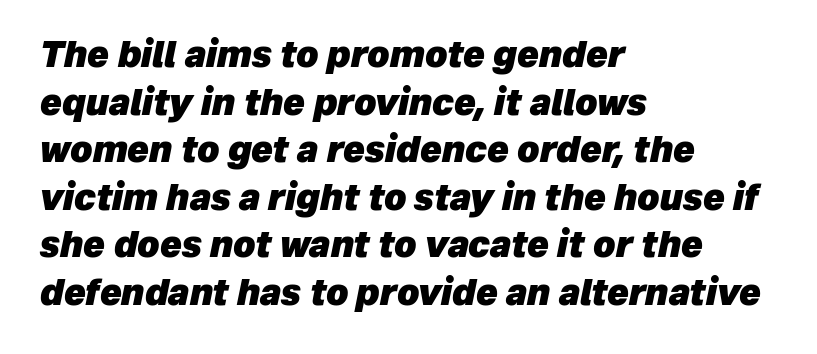
{"italic": "yes", "lean": "right", "slant_degrees": 12, "bold": "yes", "weight": "heavy", "width": "normal", "stroke_contrast": "low", "x_height": "medium", "monospaced": "no", "underline": "no", "align": "left", "line_spacing": "normal", "line_spacing_ratio": 1.36, "letter_spacing": "normal", "letter_spacing_em": 0.0, "glyph_px": 35}
